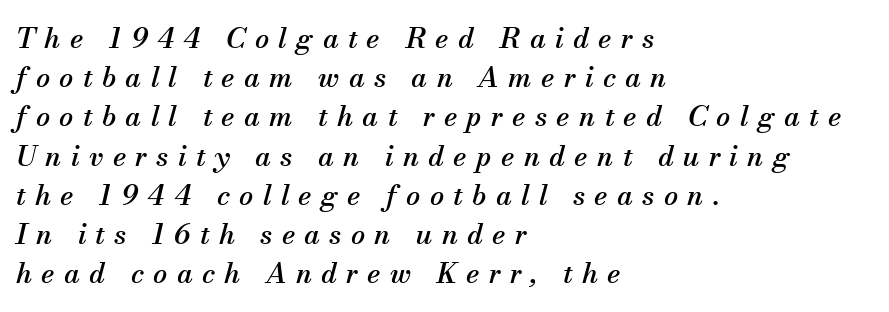
The image shows 28 px serif type, italic (leaning right); set left-aligned, normal line spacing (1.4x), unusually wide letter spacing (+0.33 em), not underlined; medium stroke contrast and a small x-height.
